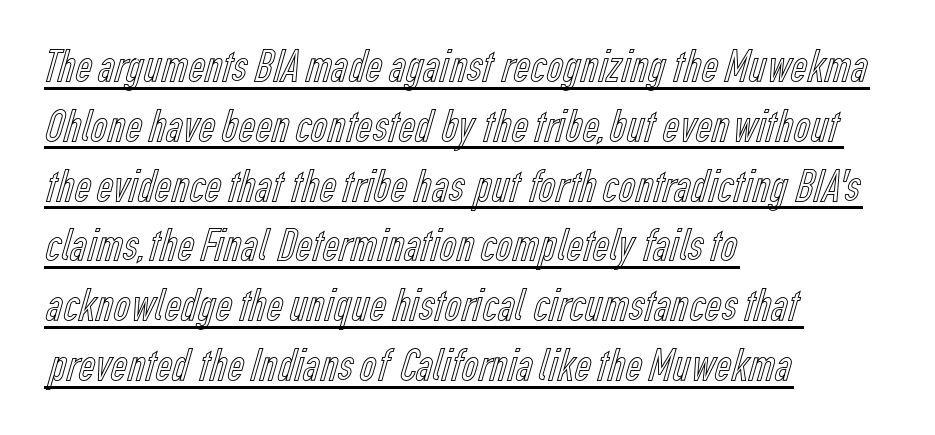
Q: Is the text italic (slanted)? A: Yes.
Q: Is the text underlined? A: Yes.
Q: How is the paragraph aligned? A: Left-aligned.
Q: Is the spacing between letters normal or unusually wide? A: Normal.
Q: Is the spacing between lines tight, normal or loose? A: Normal.
Q: Width (condensed, normal, or wide)? A: Condensed.
Q: x-height? A: Medium.
Q: Monospaced? A: No.
